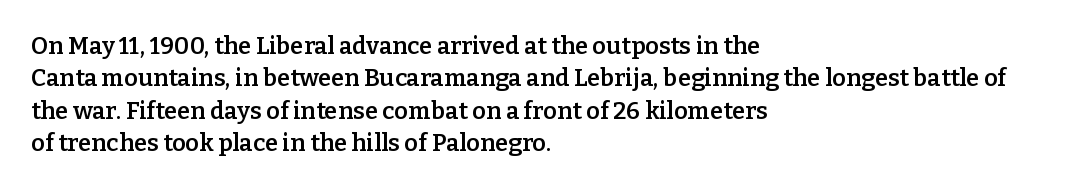
Does the leading feel generous? No, just average. Words float on clear page, feet unadorned. These lines carry some extra weight — a demibold, not a full bold. A classic flush-left, rag-right setting is used for this passage. The letters sit at their default tracking, neither squeezed nor spread.
